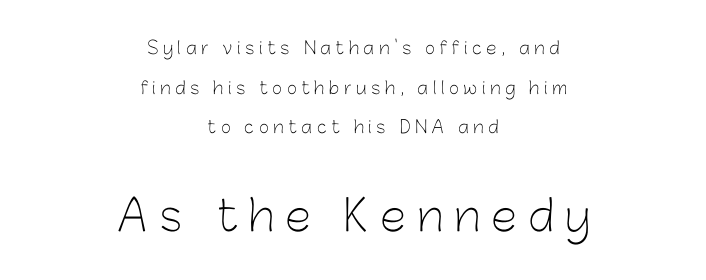
The image shows 42 px light sans-serif type, upright; set centered, loose line spacing (2.33x), unusually wide letter spacing (+0.28 em), not underlined; the second (bottom) block is 2.47x larger; low stroke contrast and a medium x-height.
